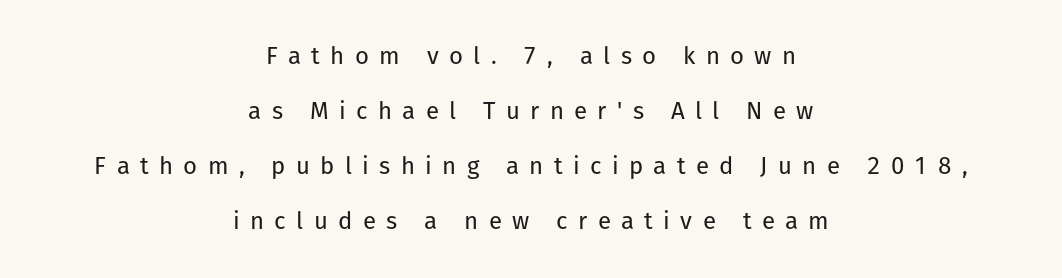
The image shows 24 px text type, upright; set centered, loose line spacing (2.29x), unusually wide letter spacing (+0.43 em), not underlined.
